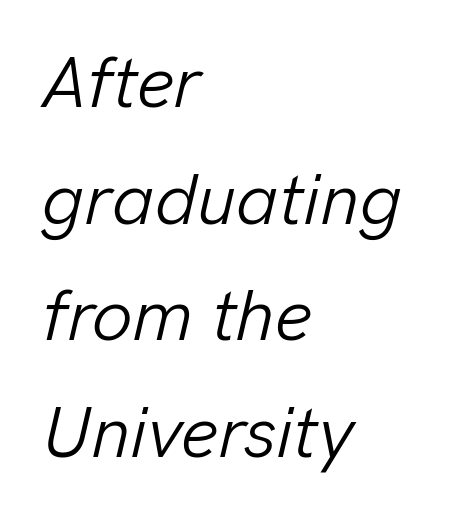
A typesetter would mark this as italic. Letters have the restrained weight of plain body copy at most. Observe the ordinary spacing: letters are neighbours, not strangers. The passage shown stacks its lines at a standard gap.
